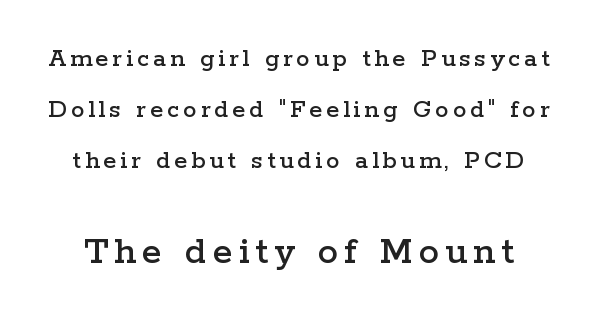
Q: Is the text italic (slanted)? A: No, it is upright.
Q: Is the typeface a serif or a sans-serif typeface? A: Serif.
Q: Is the text underlined? A: No.
Q: Which block of text is set in a larger size, the first (top) or the second (bottom)? A: The second (bottom) one.
Q: Width (condensed, normal, or wide)? A: Wide.
Q: Stroke contrast? A: Low.
Q: x-height? A: Medium.
Q: Monospaced? A: No.
